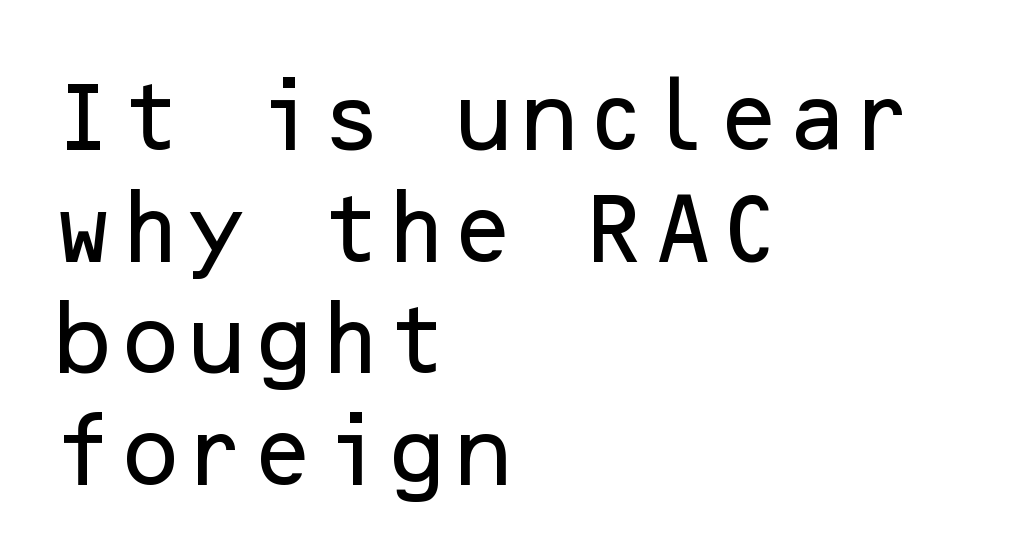
Stroke terminals: plain, sans-serif. Anything drawn beneath the words? Only blank space. Ordinary non-slanted type is in use. This rendering uses left alignment, leaving the right contour irregular. Vertical spacing — default.
